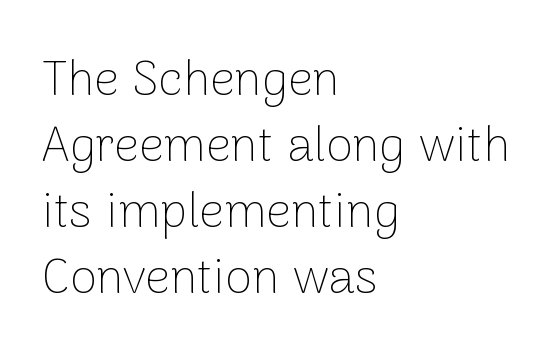
{"serif": "no", "italic": "no", "bold": "no", "weight": "thin", "width": "normal", "stroke_contrast": "low", "x_height": "medium", "monospaced": "no", "underline": "no", "align": "left", "line_spacing": "normal", "line_spacing_ratio": 1.35, "letter_spacing": "normal", "letter_spacing_em": 0.0, "glyph_px": 49}
